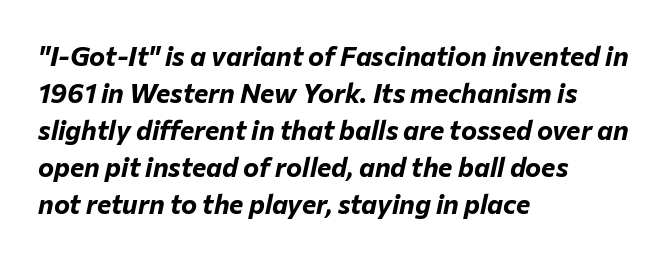
Whoever set this chose a conventional vertical rhythm. The passage shown has conventional tracking throughout. The space directly below the letters is spotless. Line starts are locked; line ends wander. Strokes here are thick enough to call this a true bold. Designer's note — italics engaged.
